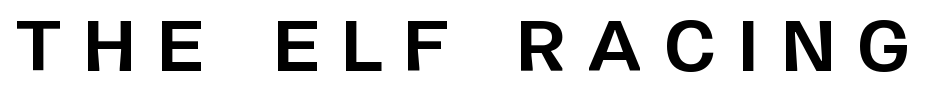
The image shows 69 px bold sans-serif type, upright; set unusually wide letter spacing (+0.32 em), not underlined; low stroke contrast and a large x-height.
